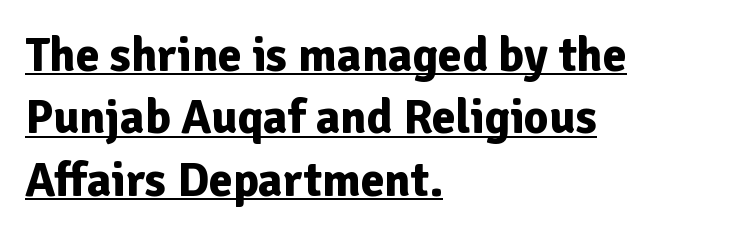
{"serif": "no", "italic": "no", "bold": "yes", "weight": "bold", "width": "normal", "stroke_contrast": "low", "x_height": "medium", "monospaced": "no", "underline": "yes", "align": "left", "line_spacing": "normal", "line_spacing_ratio": 1.3, "letter_spacing": "normal", "letter_spacing_em": 0.0, "glyph_px": 48}
